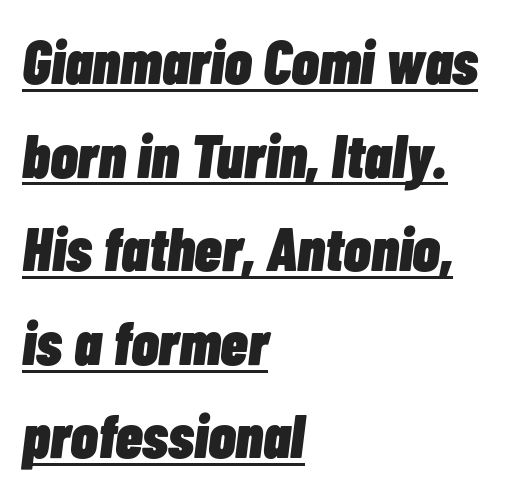
Is the letter spacing exaggerated? No — it looks like the ordinary default. Is this a fixed-width face? No — the glyphs have proportional, varying widths. Weight: bold. Horizontal bands of white between lines are of average thickness.
